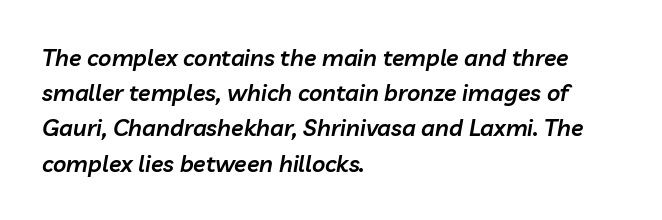
Between one letter and the next there's only the usual sliver of space. This rendering features lettering with no underline. Honestly, the row spacing looks completely unremarkable. Caption: multi-line text, flush left, ragged right. Emphasis-style slanted type is in use. Does the weight exceed regular? Yes, but only to semibold.
